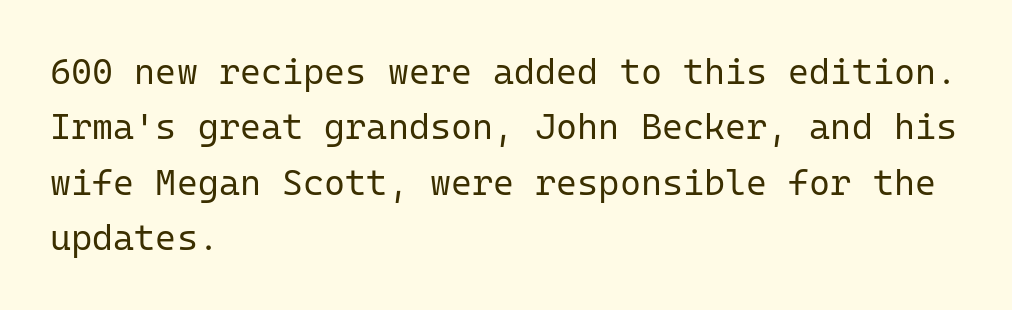
Q: Is the text bold? A: No.
Q: Is the text italic (slanted)? A: No, it is upright.
Q: Is the typeface a serif or a sans-serif typeface? A: Sans-serif.
Q: Is the text underlined? A: No.
Q: How is the paragraph aligned? A: Left-aligned.
Q: Is the spacing between letters normal or unusually wide? A: Normal.
Q: Is the spacing between lines tight, normal or loose? A: Normal.
Q: Width (condensed, normal, or wide)? A: Normal.
Q: Stroke contrast? A: Low.
Q: x-height? A: Medium.
Q: Monospaced? A: Yes.
